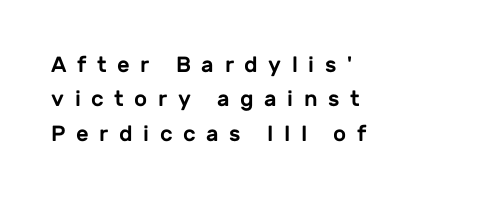
The rows are spaced the way most documents space them. Spacing between characters has been opened up far beyond the box default. The passage is arranged the way most books set body copy — flush left. Does the lettering tilt? It doesn't — this is upright. Beneath every word, the page is bare.
